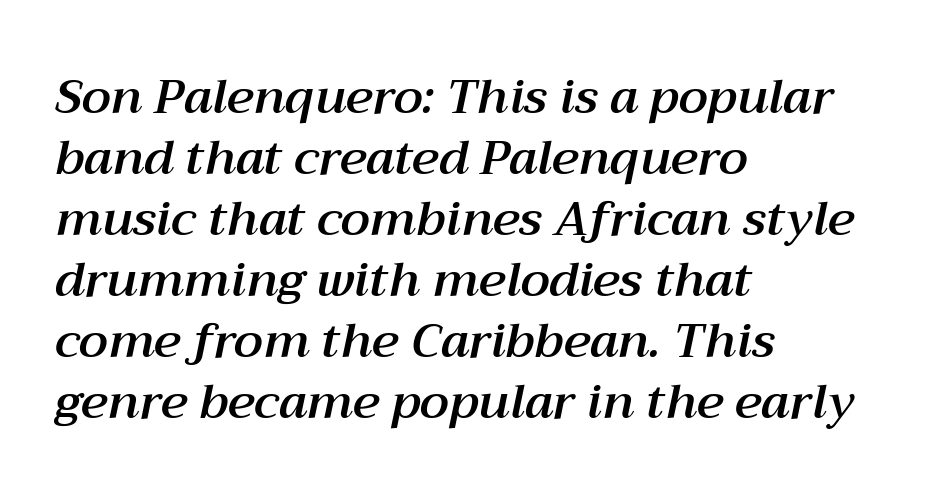
This sample keeps an unexceptional amount of space between lines. Leftover space on each line is placed entirely after the last word. The horizontal fit of the characters is conventional and even. You could not count columns in this text — the font is proportionally spaced.
